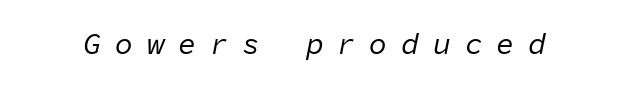
Q: Is the text bold? A: No.
Q: Is the text italic (slanted)? A: Yes, it leans right by about 11 degrees.
Q: Is the text underlined? A: No.
Q: Is the spacing between letters normal or unusually wide? A: Unusually wide.
Q: Width (condensed, normal, or wide)? A: Normal.
Q: Stroke contrast? A: Low.
Q: x-height? A: Medium.
Q: Monospaced? A: Yes.
